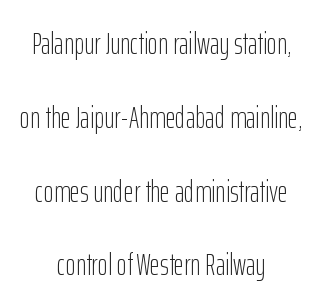
The image shows 31 px light, condensed sans-serif type, upright; set centered, loose line spacing (2.38x), normal letter spacing, not underlined; low stroke contrast and a medium x-height.
